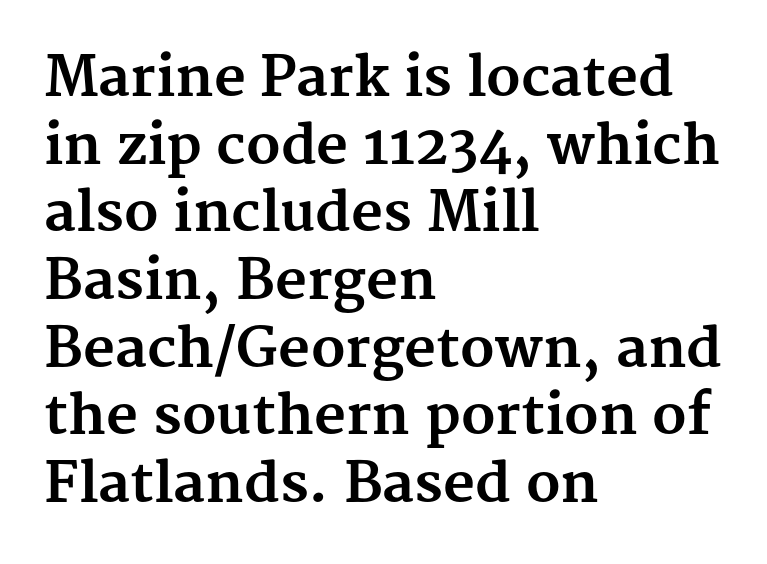
One-word summary of the alignment: left. Short note: letters normally spaced. Spacing verdict: proportional, widths tailored to each character. How heavy is the stroke? Heavy — this is a bold. No italicization has been applied; the sample stays upright.
